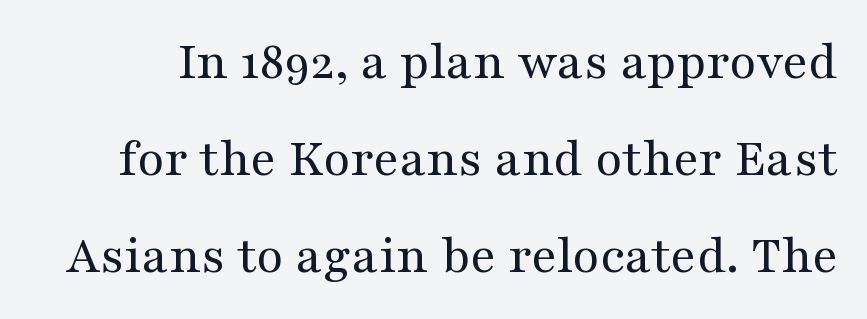
A light-to-regular cut is what we see here. Short note: letters normally spaced. The specimen reads as upright at a glance. Anything drawn beneath the words? Only blank space. The letters carry serifs — small finishing strokes at the ends of their stems.
